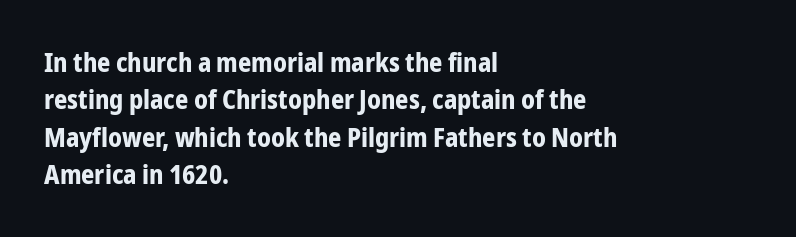
When letters stand straight like this, we call the style roman or upright. A clean baseline with only descenders dipping below it. Horizontally, the lines are justified to the leading edge only. Is there much room between lines? A standard amount, neither cramped nor airy.
